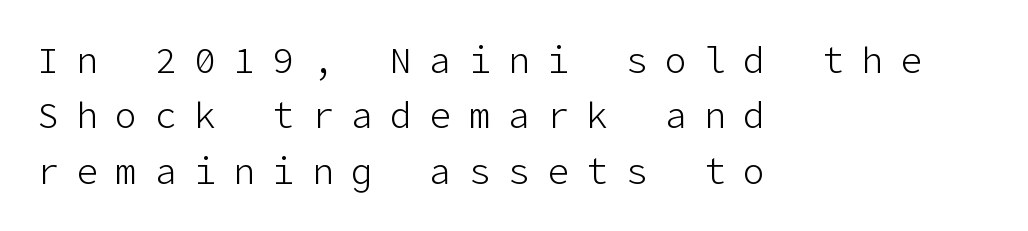
{"serif": "no", "italic": "no", "bold": "no", "weight": "light", "width": "normal", "stroke_contrast": "low", "x_height": "medium", "underline": "no", "align": "left", "line_spacing": "normal", "line_spacing_ratio": 1.54, "letter_spacing": "wide", "letter_spacing_em": 0.49, "glyph_px": 36}
